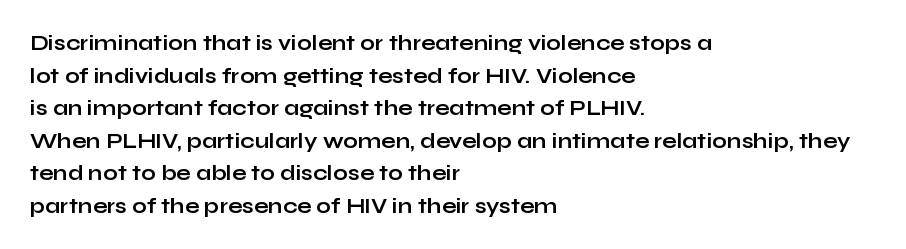
{"italic": "no", "bold": "yes", "underline": "no", "align": "left", "line_spacing": "normal", "line_spacing_ratio": 1.55, "letter_spacing": "normal", "letter_spacing_em": 0.0, "glyph_px": 21}
